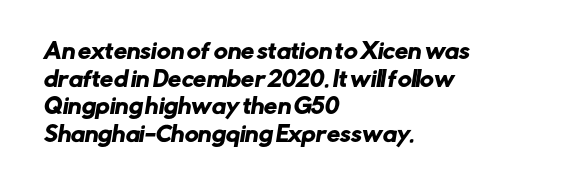
The image shows 21 px text type; set left-aligned, normal line spacing (1.32x), normal letter spacing, not underlined.
